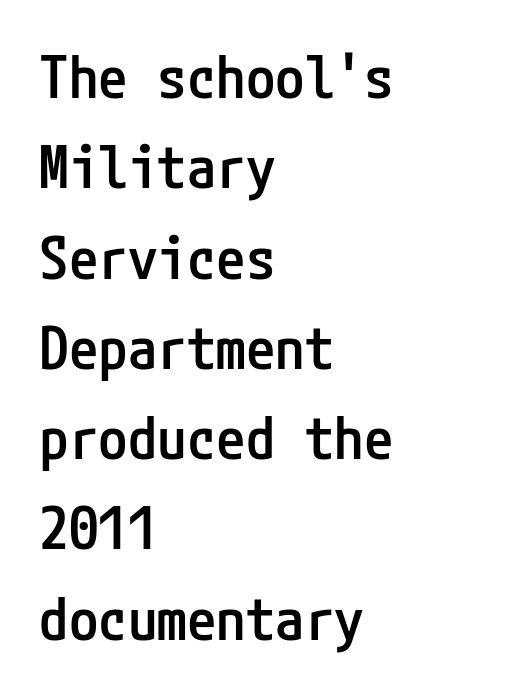
Q: Is the text bold? A: Semi-bold.
Q: Is the text italic (slanted)? A: No, it is upright.
Q: Is the typeface a serif or a sans-serif typeface? A: Sans-serif.
Q: Is the text underlined? A: No.
Q: How is the paragraph aligned? A: Left-aligned.
Q: Is the spacing between letters normal or unusually wide? A: Normal.
Q: Is the spacing between lines tight, normal or loose? A: Normal.
Q: Width (condensed, normal, or wide)? A: Condensed.
Q: Stroke contrast? A: Low.
Q: x-height? A: Medium.
